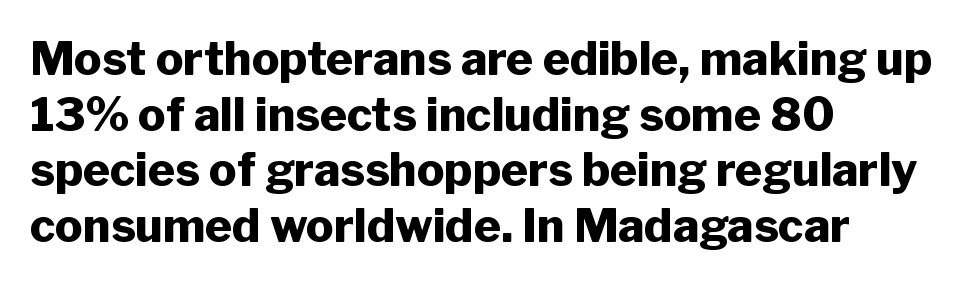
{"serif": "no", "italic": "no", "bold": "yes", "weight": "heavy", "width": "normal", "stroke_contrast": "low", "x_height": "medium", "monospaced": "no", "underline": "no", "align": "left", "line_spacing_ratio": 1.21, "letter_spacing": "normal", "letter_spacing_em": 0.0, "glyph_px": 46}
